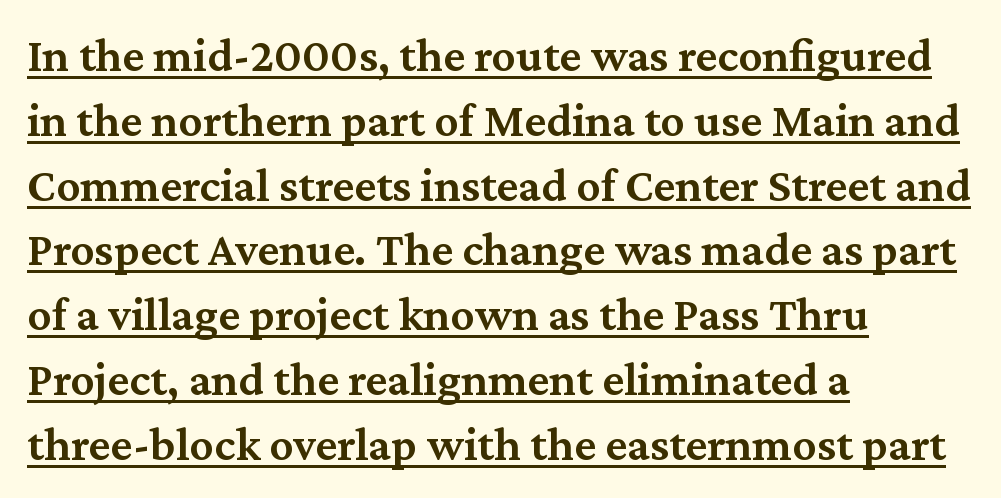
Q: Is the text bold? A: Semi-bold.
Q: Is the text italic (slanted)? A: No, it is upright.
Q: Is the typeface a serif or a sans-serif typeface? A: Serif.
Q: Is the text underlined? A: Yes.
Q: How is the paragraph aligned? A: Left-aligned.
Q: Is the spacing between letters normal or unusually wide? A: Normal.
Q: Is the spacing between lines tight, normal or loose? A: Normal.
Q: Width (condensed, normal, or wide)? A: Normal.
Q: Stroke contrast? A: Medium.
Q: x-height? A: Medium.
Q: Monospaced? A: No.
